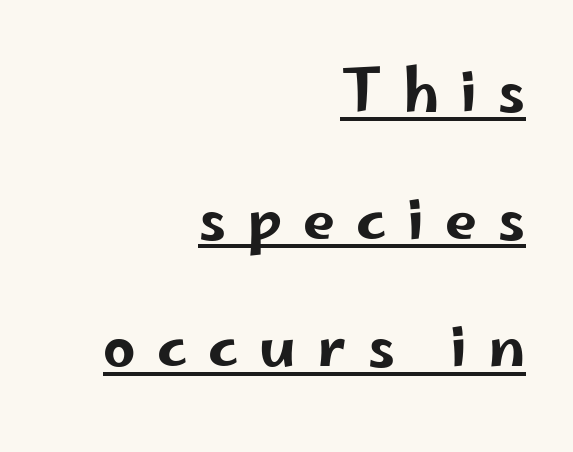
The image shows 57 px wide sans-serif type, upright; set right-aligned, loose line spacing (2.24x), unusually wide letter spacing (+0.37 em), underlined; low stroke contrast and a small x-height.
